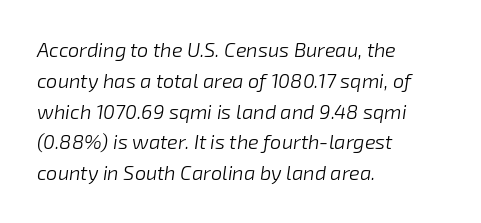
The image shows 20 px text type, italic (leaning right); set left-aligned, normal line spacing (1.54x), normal letter spacing, not underlined.
